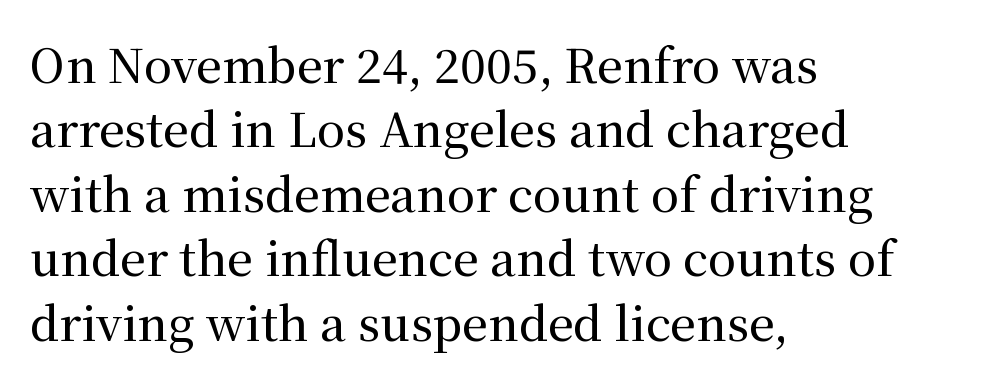
Regular leading. Each letter keeps its own natural width here, so spacing adapts to shape. Casual observation: everything's shoved over to the left. The gap between lines stays unmarked.
